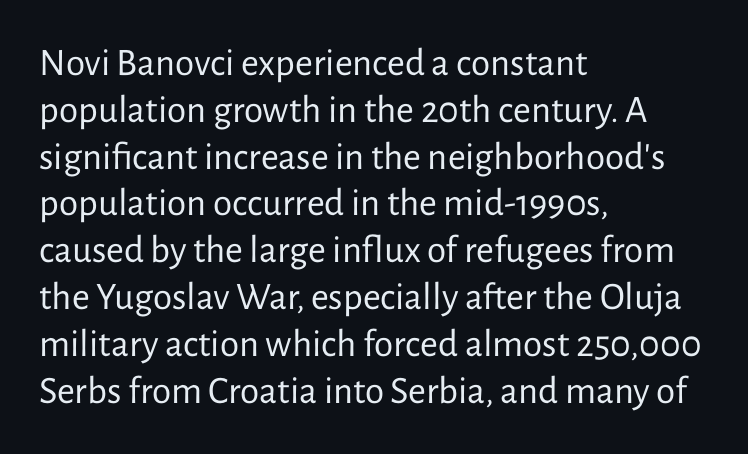
{"serif": "no", "italic": "no", "bold": "no", "weight": "regular", "width": "normal", "stroke_contrast": "low", "x_height": "medium", "monospaced": "no", "underline": "no", "align": "left", "line_spacing_ratio": 1.2, "letter_spacing": "normal", "letter_spacing_em": 0.0, "glyph_px": 39}
